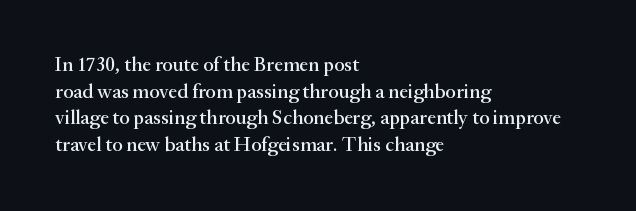
The image shows 20 px text type, upright; set left-aligned, normal line spacing (1.33x), normal letter spacing, not underlined.
